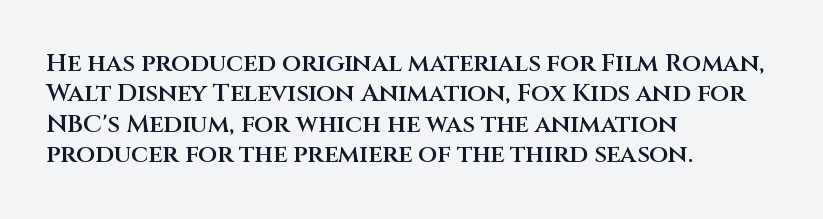
{"italic": "no", "bold": "semi", "underline": "no", "align": "left", "line_spacing_ratio": 1.22, "letter_spacing": "normal", "letter_spacing_em": 0.0, "glyph_px": 25}
